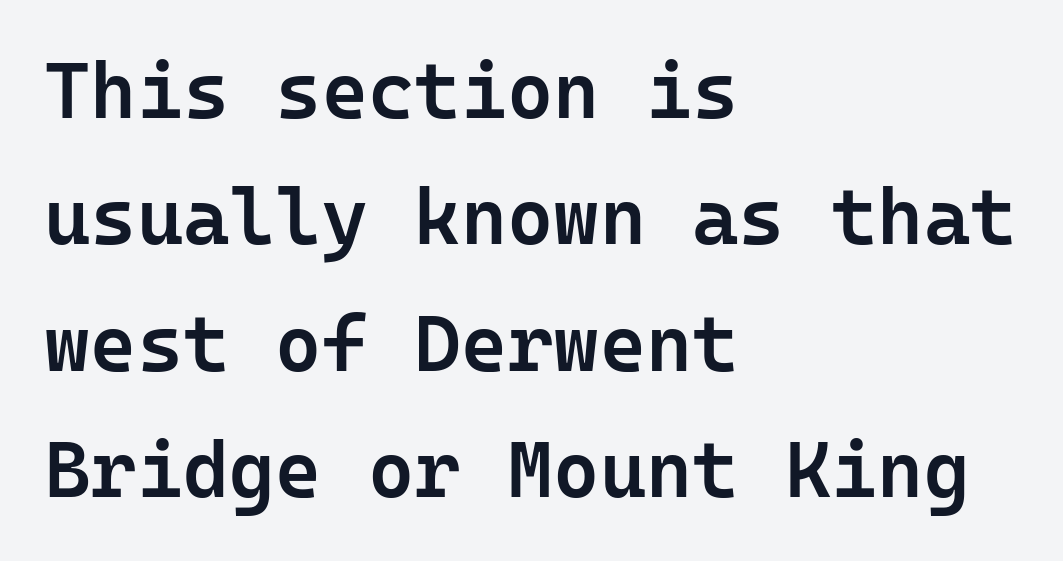
{"serif": "no", "italic": "no", "bold": "semi", "weight": "semibold", "width": "normal", "stroke_contrast": "low", "x_height": "medium", "monospaced": "yes", "underline": "no", "align": "left", "line_spacing": "normal", "line_spacing_ratio": 1.6, "letter_spacing": "normal", "letter_spacing_em": 0.0, "glyph_px": 79}
